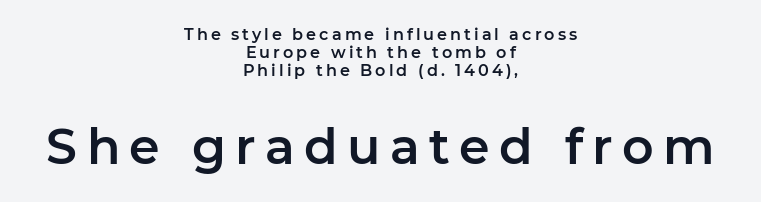
{"serif": "no", "italic": "no", "width": "normal", "stroke_contrast": "low", "x_height": "medium", "monospaced": "no", "underline": "no", "align": "center", "line_spacing": "tight", "line_spacing_ratio": 1.11, "larger_block": "second", "size_ratio": 3.06, "glyph_px": 49}
